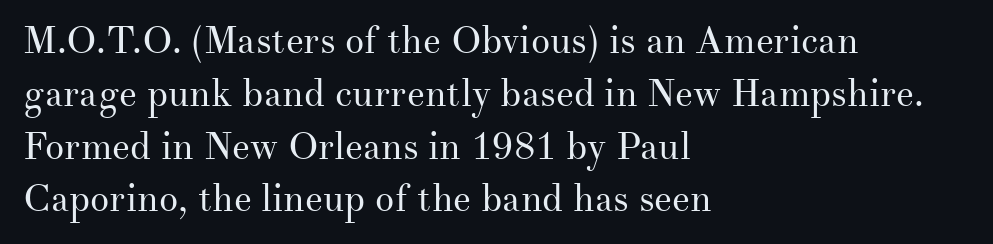
The image shows 38 px regular-weight serif type, upright; set left-aligned, normal line spacing (1.39x), normal letter spacing, not underlined; medium stroke contrast and a small x-height.
